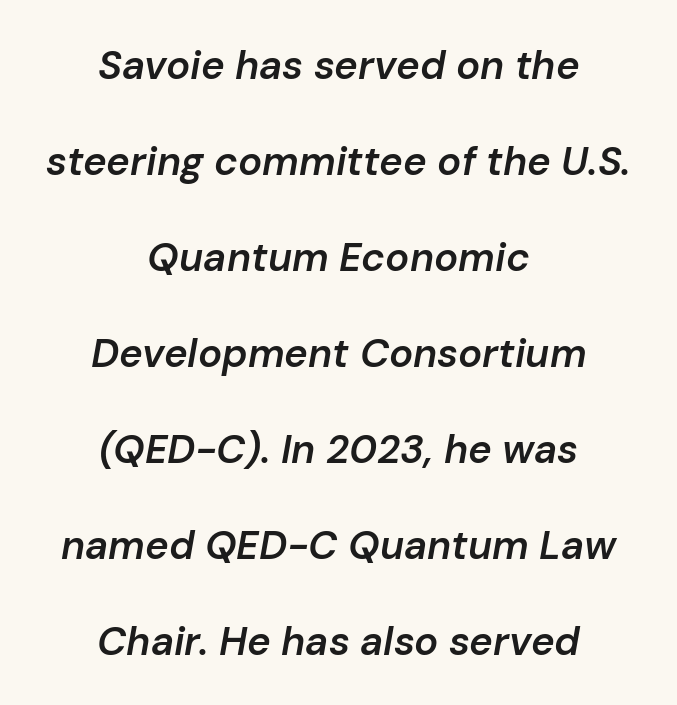
Q: Is the text bold? A: Semi-bold.
Q: Is the text italic (slanted)? A: Yes, it leans right by about 10 degrees.
Q: Is the text underlined? A: No.
Q: How is the paragraph aligned? A: Centered.
Q: Is the spacing between letters normal or unusually wide? A: Normal.
Q: Is the spacing between lines tight, normal or loose? A: Loose.
Q: Width (condensed, normal, or wide)? A: Normal.
Q: Stroke contrast? A: Low.
Q: x-height? A: Medium.
Q: Monospaced? A: No.
